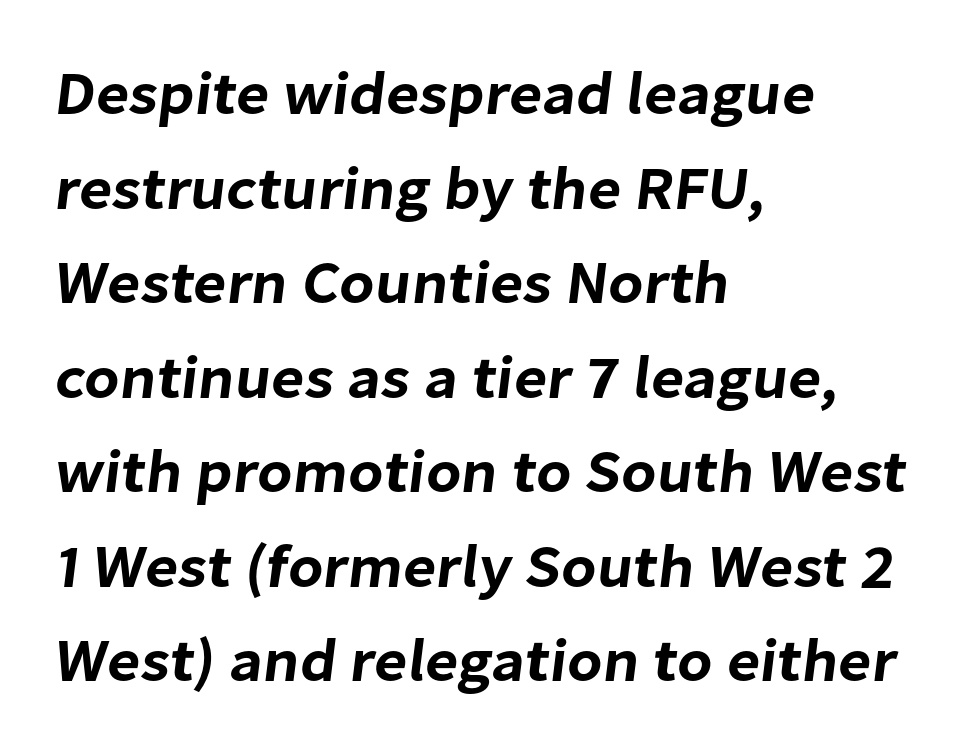
The image shows 61 px sans-serif type; set left-aligned, normal line spacing (1.55x), normal letter spacing, not underlined; low stroke contrast and a medium x-height.
